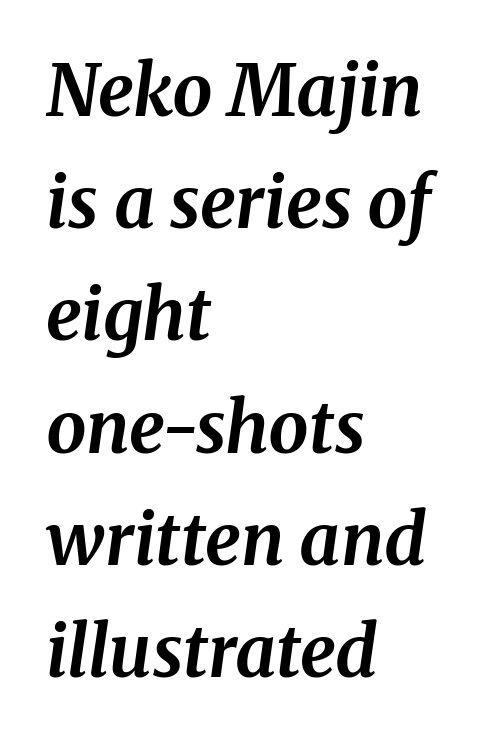
Check the space under the baseline: it is left empty. Notice how descenders clear the ascenders below comfortably — that's standard leading. Looks like regular typesetting: each glyph gets only the width it needs. The passage shown leans; its letterforms are oblique. This rendering leaves character spacing at its baseline value.
